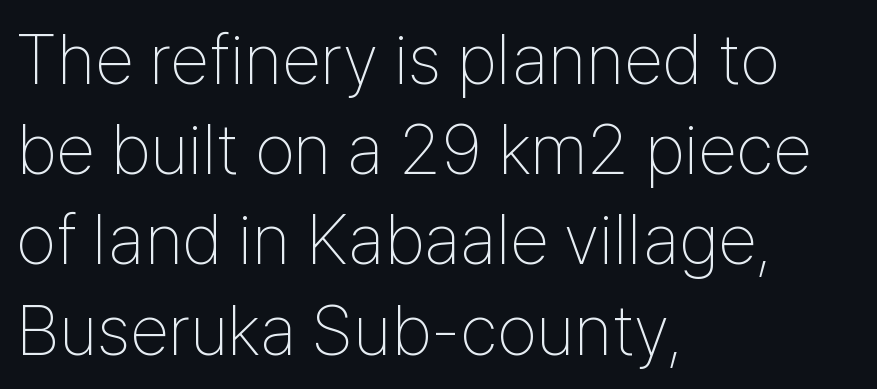
The image shows 71 px thin, condensed sans-serif type, upright; set left-aligned, normal line spacing (1.27x), normal letter spacing, not underlined; low stroke contrast and a medium x-height.
